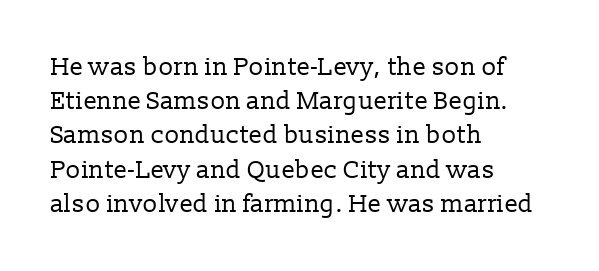
The area under the type is left untouched. A roman cut, with each character standing at attention. Observe the ordinary spacing: letters are neighbours, not strangers. Notice how the passage keeps a crisp vertical edge on the left only.
